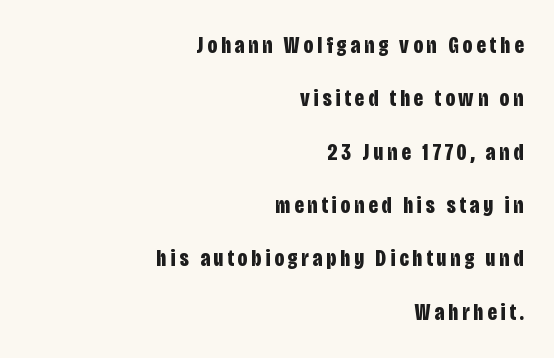
{"italic": "no", "bold": "yes", "underline": "no", "align": "right", "line_spacing": "loose", "line_spacing_ratio": 2.32, "glyph_px": 23}
